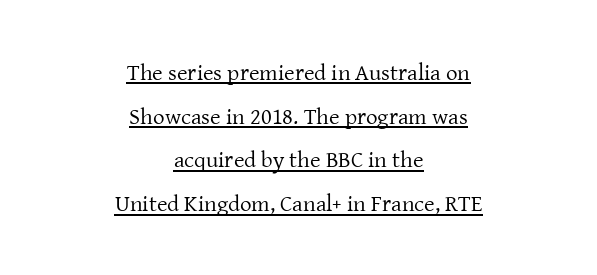
{"italic": "no", "bold": "no", "underline": "yes", "align": "center", "line_spacing": "loose", "line_spacing_ratio": 1.9, "letter_spacing": "normal", "letter_spacing_em": 0.0, "glyph_px": 23}
